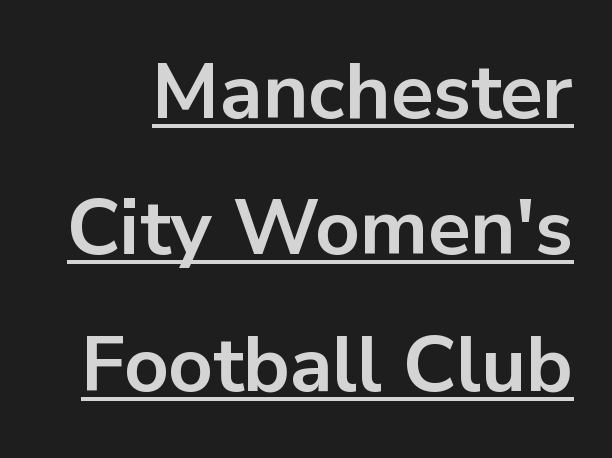
The image shows 78 px bold sans-serif type, upright; set line spacing 1.75x, normal letter spacing, underlined; low stroke contrast and a medium x-height.
